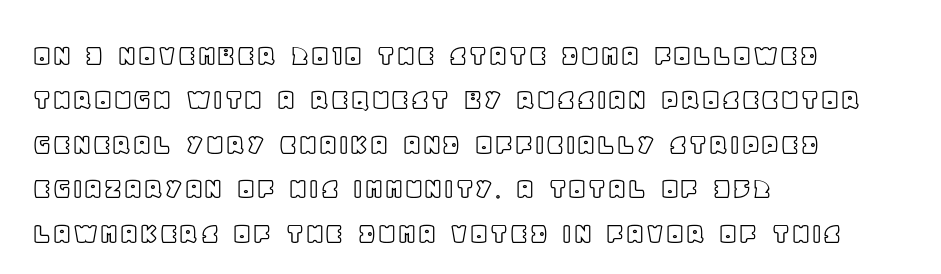
The image shows 32 px text type, upright; set left-aligned, normal line spacing (1.39x), normal letter spacing, not underlined; a large x-height.
